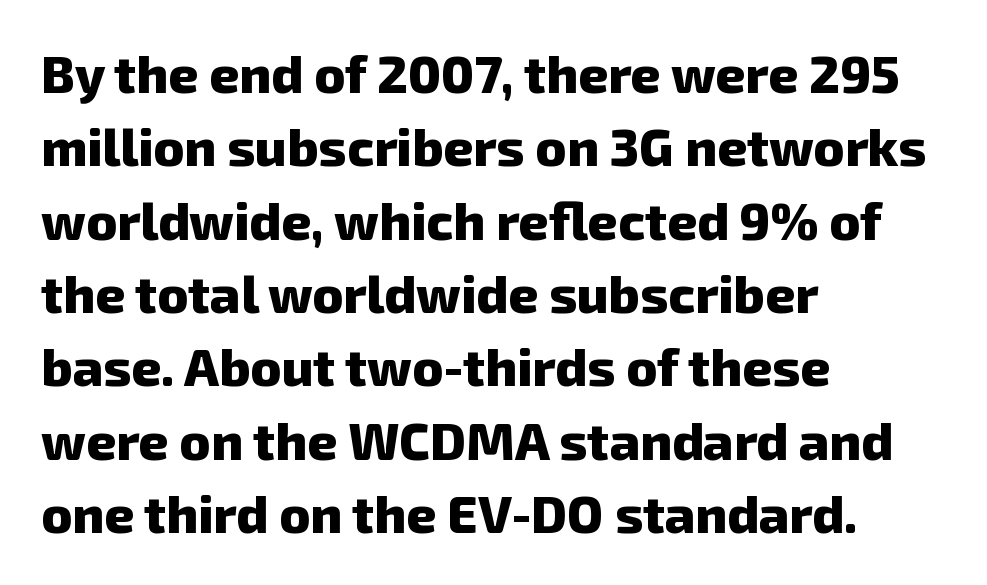
The image shows 52 px heavy sans-serif type; set left-aligned, normal line spacing (1.41x), normal letter spacing, not underlined; low stroke contrast and a medium x-height.
